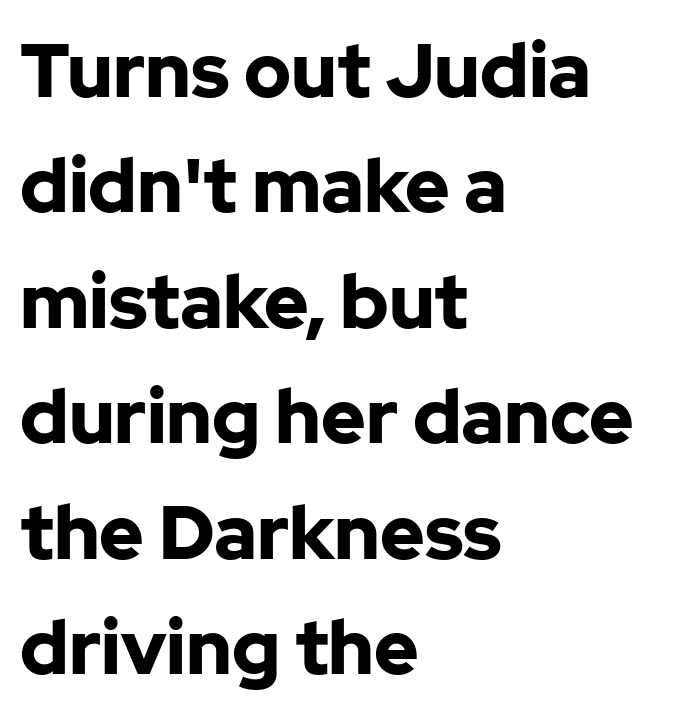
Check the space under the baseline: it is left empty. Rendered with straight, roman letterforms. Is this a fixed-width face? No — the glyphs have proportional, varying widths. The block of text has a typical density, with ordinary space between rows. Does the weight exceed regular? Yes, all the way to bold. Does extra space separate the letters? No, they use regular spacing.
